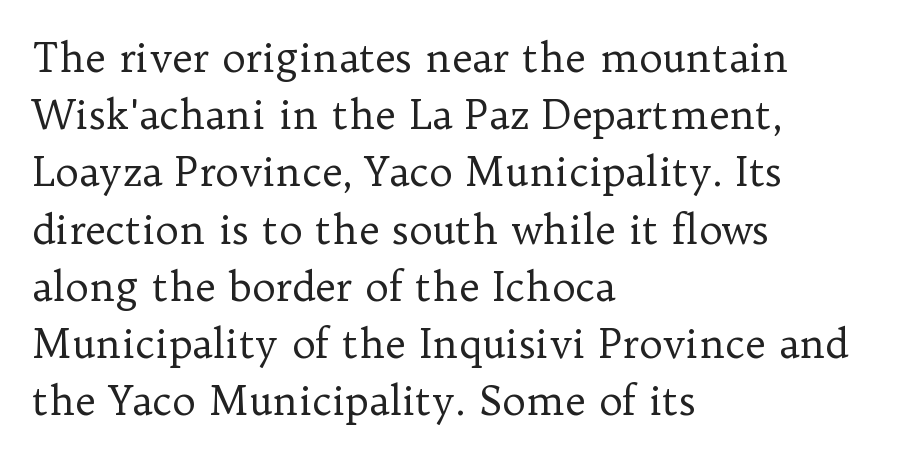
{"serif": "yes", "italic": "no", "bold": "no", "weight": "regular", "width": "normal", "stroke_contrast": "low", "x_height": "medium", "monospaced": "no", "underline": "no", "align": "left", "line_spacing": "normal", "line_spacing_ratio": 1.43, "letter_spacing": "normal", "letter_spacing_em": 0.0, "glyph_px": 40}
